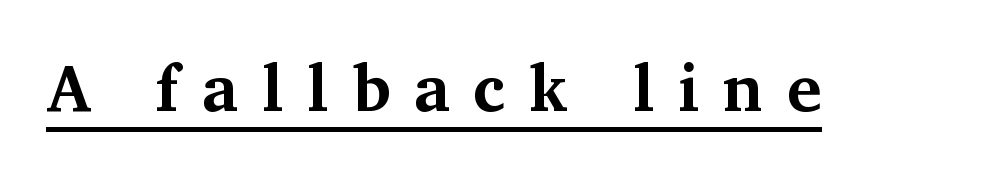
Q: Is the text bold? A: Yes.
Q: Is the text italic (slanted)? A: No, it is upright.
Q: Is the typeface a serif or a sans-serif typeface? A: Serif.
Q: Is the text underlined? A: Yes.
Q: Is the spacing between letters normal or unusually wide? A: Unusually wide.
Q: Width (condensed, normal, or wide)? A: Normal.
Q: Stroke contrast? A: Medium.
Q: x-height? A: Medium.
Q: Monospaced? A: No.
